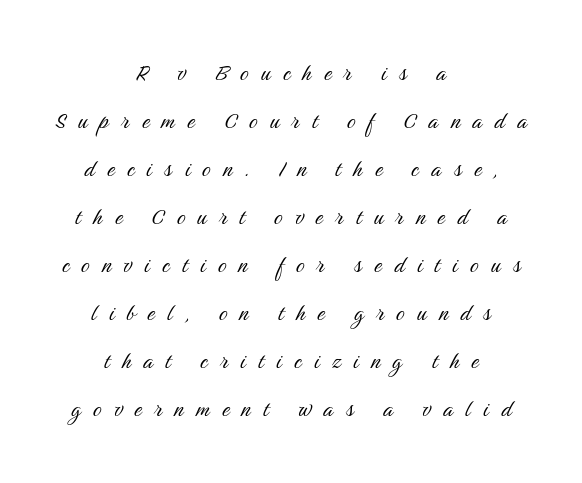
Q: Is the text bold? A: No.
Q: Is the text italic (slanted)? A: Yes.
Q: Is the text underlined? A: No.
Q: How is the paragraph aligned? A: Centered.
Q: Is the spacing between letters normal or unusually wide? A: Unusually wide.
